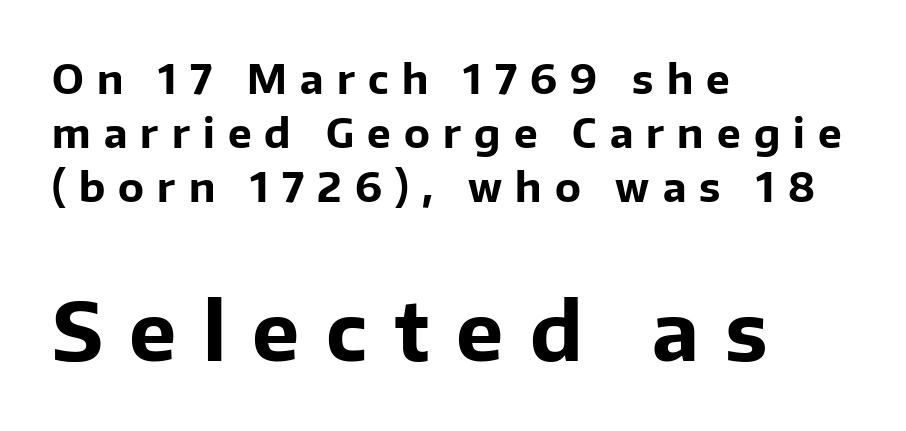
{"serif": "no", "italic": "no", "bold": "yes", "weight": "bold", "width": "normal", "stroke_contrast": "low", "x_height": "medium", "monospaced": "no", "underline": "no", "align": "left", "line_spacing": "normal", "line_spacing_ratio": 1.35, "letter_spacing": "wide", "letter_spacing_em": 0.33, "larger_block": "second", "size_ratio": 2.0, "glyph_px": 80}
